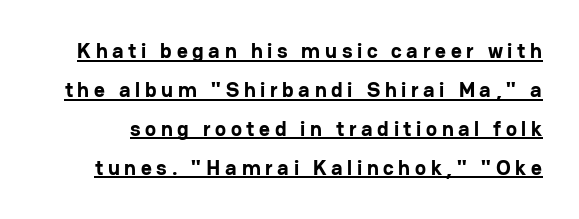
{"italic": "no", "bold": "yes", "underline": "yes", "line_spacing_ratio": 1.85, "letter_spacing": "wide", "letter_spacing_em": 0.22, "glyph_px": 21}
